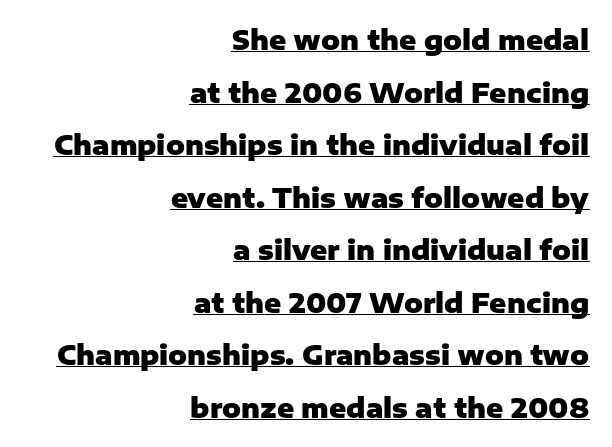
{"italic": "no", "bold": "yes", "underline": "yes", "align": "right", "line_spacing": "loose", "line_spacing_ratio": 2.02, "letter_spacing": "normal", "letter_spacing_em": 0.0, "glyph_px": 26}
